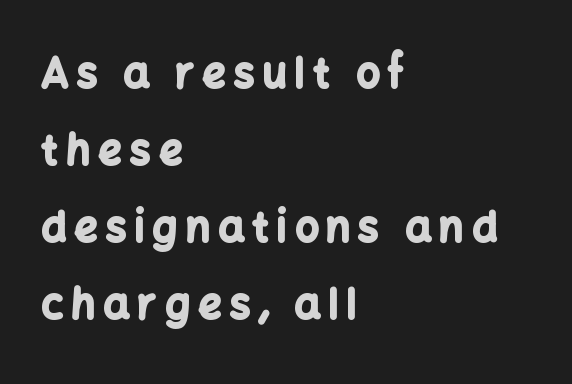
The image shows 41 px bold sans-serif type, upright; set left-aligned, line spacing 1.88x, unusually wide letter spacing (+0.2 em), not underlined; low stroke contrast and a medium x-height.
